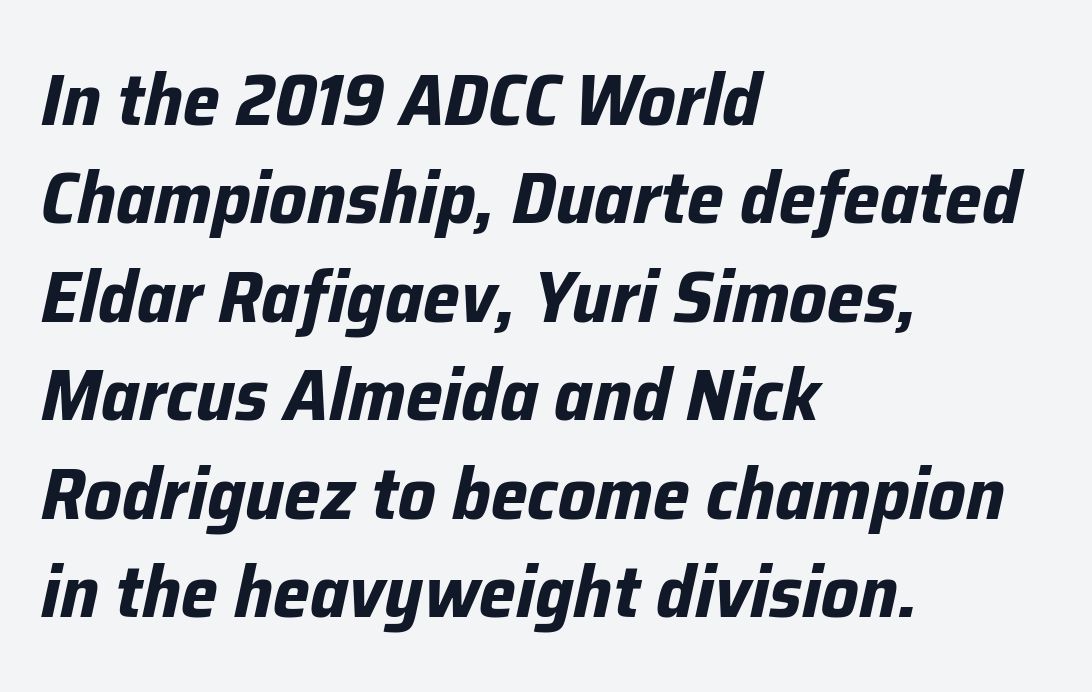
{"italic": "yes", "lean": "right", "slant_degrees": 12, "bold": "yes", "weight": "bold", "width": "normal", "stroke_contrast": "low", "x_height": "medium", "monospaced": "no", "underline": "no", "align": "left", "line_spacing": "normal", "line_spacing_ratio": 1.33, "letter_spacing": "normal", "letter_spacing_em": 0.0, "glyph_px": 74}
